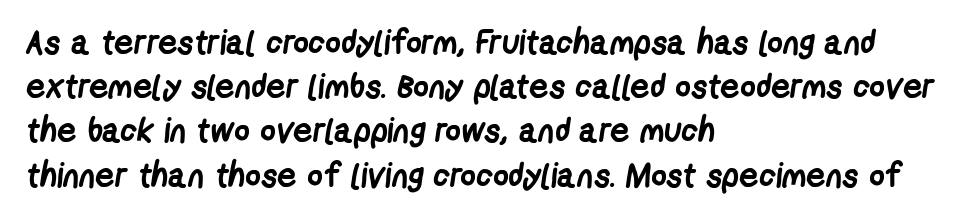
{"serif": "no", "bold": "yes", "weight": "semibold", "width": "condensed", "stroke_contrast": "low", "x_height": "medium", "monospaced": "no", "underline": "no", "align": "left", "line_spacing": "normal", "line_spacing_ratio": 1.3, "letter_spacing": "normal", "letter_spacing_em": 0.0, "glyph_px": 34}
